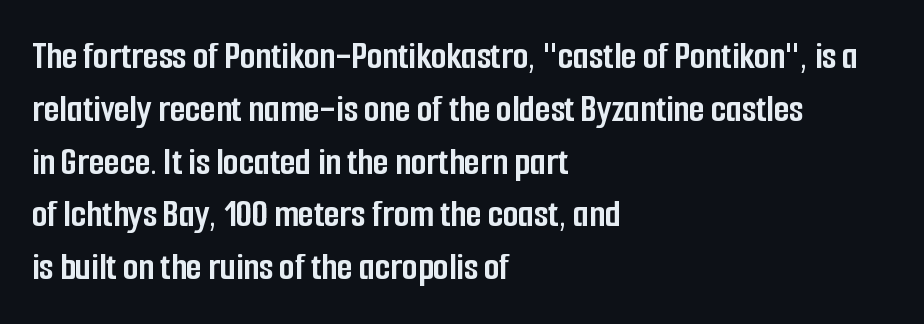
The sample has been set heavy, in full bold. One-word summary of the alignment: left. The leading is moderate, giving the passage an even texture. The text was rendered using a sans face with plain stroke endings. This is the regular roman posture of the typeface.
